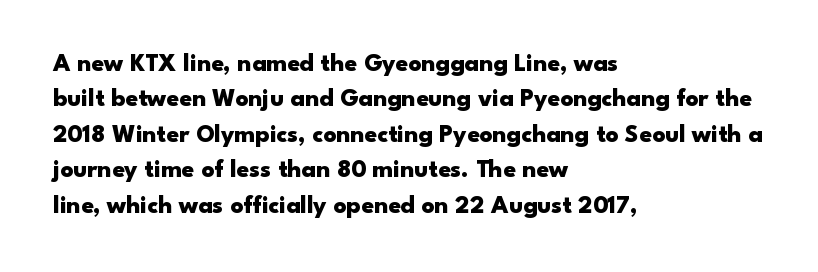
Q: Is the text bold? A: Yes.
Q: Is the text italic (slanted)? A: No, it is upright.
Q: Is the text underlined? A: No.
Q: How is the paragraph aligned? A: Left-aligned.
Q: Is the spacing between letters normal or unusually wide? A: Normal.
Q: Is the spacing between lines tight, normal or loose? A: Normal.
